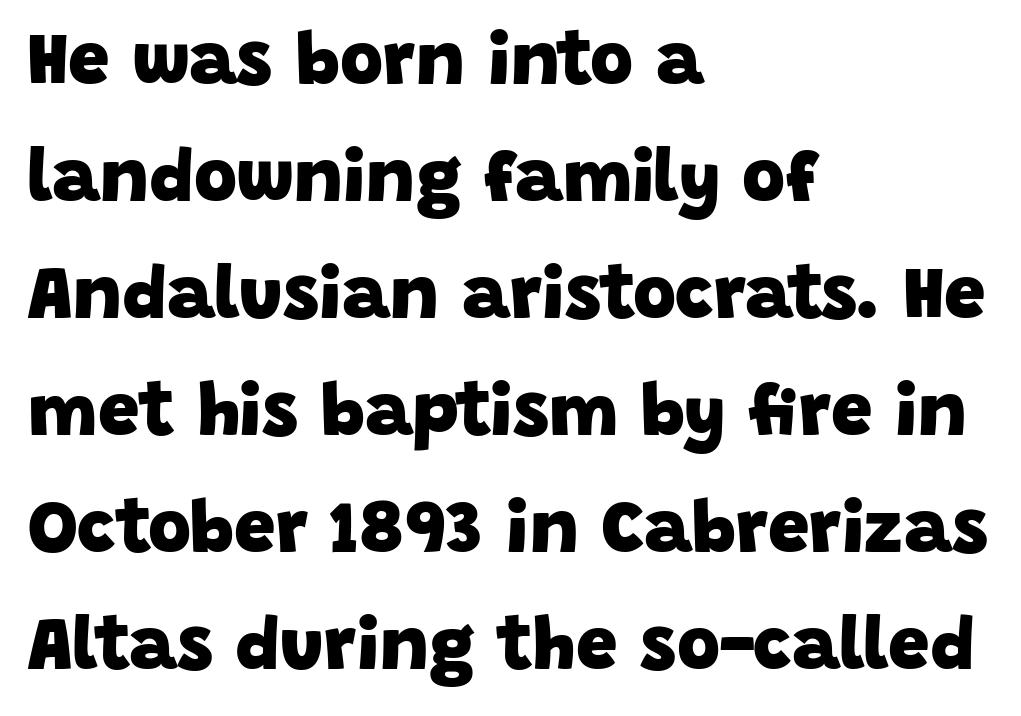
{"serif": "no", "bold": "yes", "weight": "heavy", "width": "normal", "stroke_contrast": "low", "x_height": "large", "monospaced": "no", "underline": "no", "align": "left", "line_spacing": "normal", "line_spacing_ratio": 1.58, "letter_spacing": "normal", "letter_spacing_em": 0.0, "glyph_px": 74}
